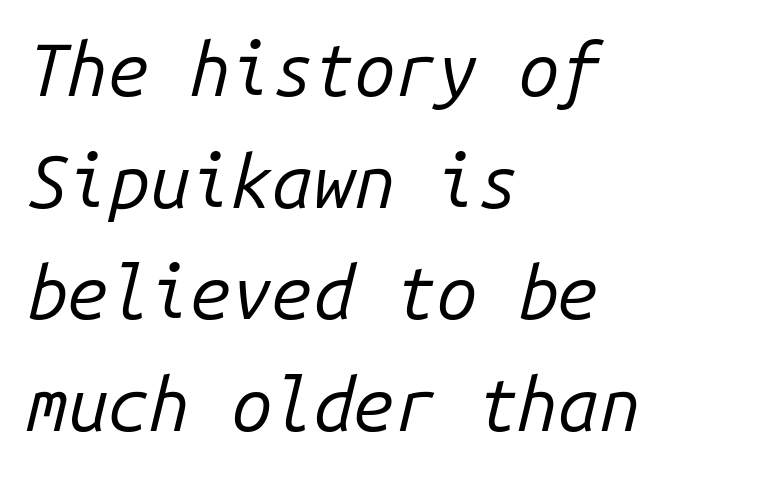
A typesetter would call this monospace, since all characters share one set width. You can tell it's italic because the verticals aren't actually vertical. Leftover space on each line is placed entirely after the last word. The foot of each line stays bare and open.
